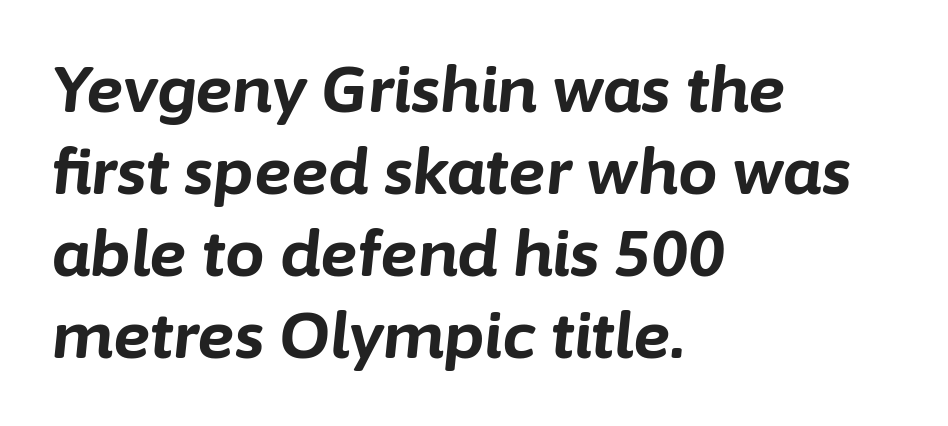
The image shows 63 px bold type, italic (leaning right); set left-aligned, normal line spacing (1.3x), normal letter spacing, not underlined; low stroke contrast and a medium x-height.
